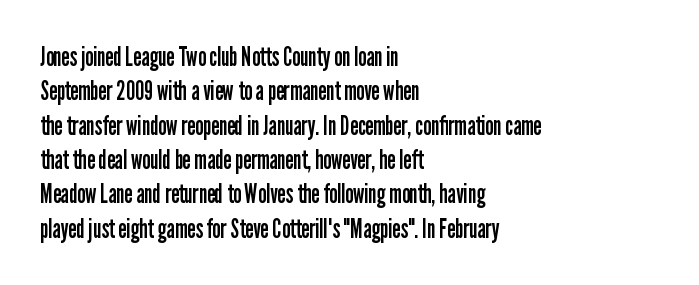
{"italic": "no", "bold": "no", "underline": "no", "align": "left", "line_spacing": "normal", "line_spacing_ratio": 1.32, "letter_spacing": "normal", "letter_spacing_em": 0.0, "glyph_px": 26}
